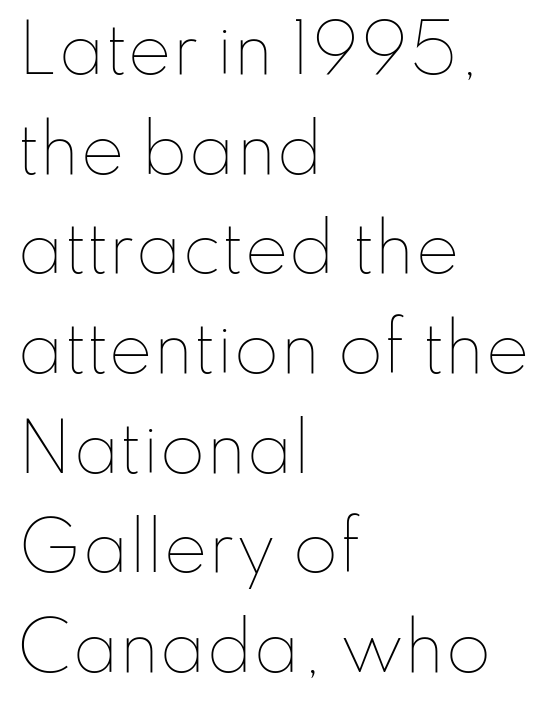
Q: Is the text bold? A: No.
Q: Is the text italic (slanted)? A: No, it is upright.
Q: Is the text underlined? A: No.
Q: How is the paragraph aligned? A: Left-aligned.
Q: Is the spacing between letters normal or unusually wide? A: Normal.
Q: Is the spacing between lines tight, normal or loose? A: Normal.
Q: Width (condensed, normal, or wide)? A: Normal.
Q: Stroke contrast? A: Low.
Q: x-height? A: Small.
Q: Monospaced? A: No.
